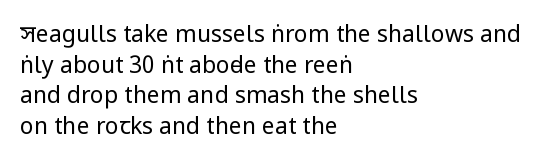
Vertical spacing — default. The text block is weighted toward the left margin, trailing off unevenly rightward. The baseline area is clear. These lines keep a tight, regular rhythm from letter to letter. No extra ink here — the face is not bold.
